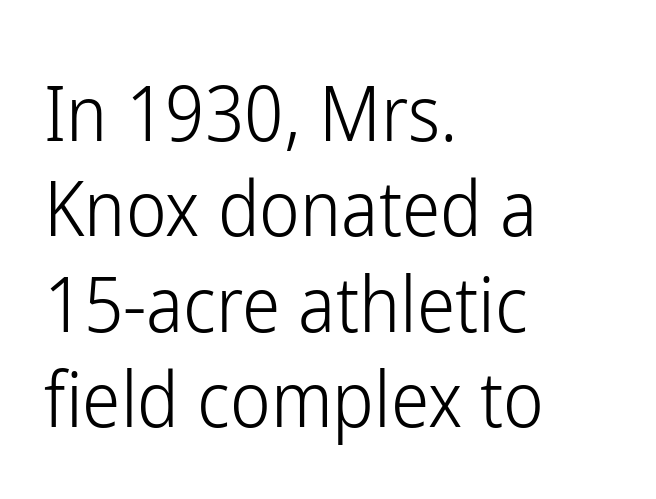
The image shows 77 px light, condensed sans-serif type, upright; set left-aligned, line spacing 1.24x, normal letter spacing, not underlined; low stroke contrast and a medium x-height.
